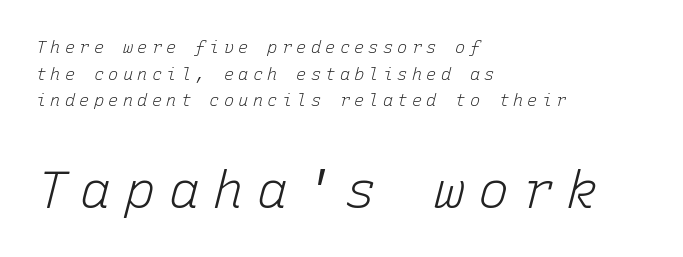
{"italic": "yes", "lean": "right", "slant_degrees": 15, "bold": "no", "weight": "light", "width": "normal", "stroke_contrast": "low", "x_height": "medium", "monospaced": "yes", "underline": "no", "align": "left", "line_spacing": "normal", "line_spacing_ratio": 1.57, "letter_spacing": "wide", "letter_spacing_em": 0.25, "larger_block": "second", "size_ratio": 3.06, "glyph_px": 52}
